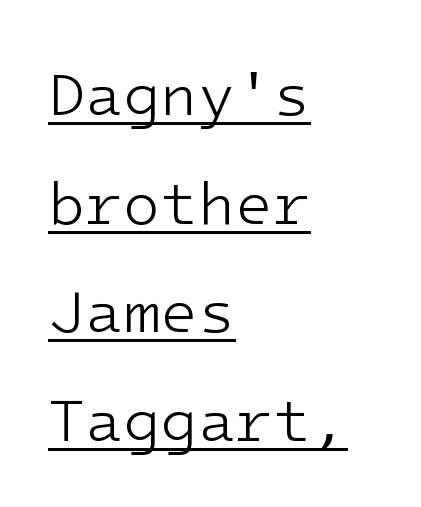
Q: Is the text bold? A: No.
Q: Is the text italic (slanted)? A: No, it is upright.
Q: Is the typeface a serif or a sans-serif typeface? A: Sans-serif.
Q: Is the text underlined? A: Yes.
Q: How is the paragraph aligned? A: Left-aligned.
Q: Is the spacing between letters normal or unusually wide? A: Normal.
Q: Width (condensed, normal, or wide)? A: Normal.
Q: Stroke contrast? A: Low.
Q: x-height? A: Medium.
